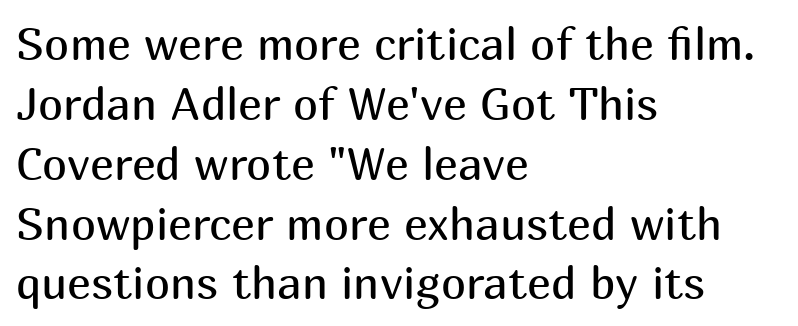
You can tell from the bare stems that sans-serif type was used. Vertical strokes here are truly vertical. The gap between lines stays unmarked. Reading down the column, the eye jumps a familiar distance to each next line. This reads as an unemphasized weight, regular at the heaviest.
